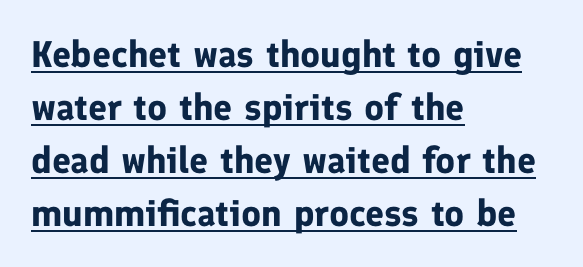
These lines are rendered in a variable-pitch font. Posture: vertical. Teacher's note: observe the even left margin — that is flush-left alignment. Weight check: bold — yes, fully. Rows of type keep a routine distance in the vertical direction.
